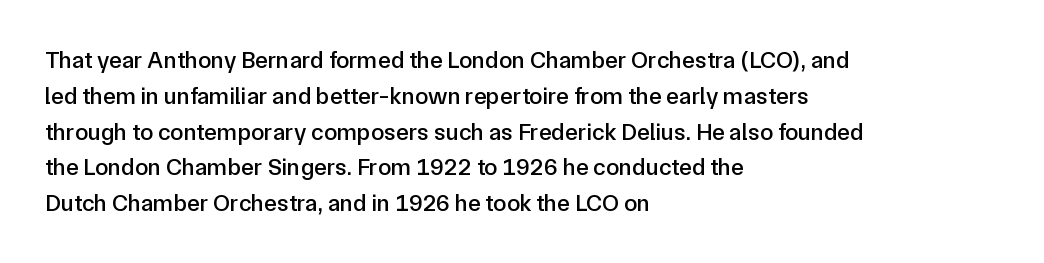
Q: Is the text italic (slanted)? A: No, it is upright.
Q: Is the text underlined? A: No.
Q: How is the paragraph aligned? A: Left-aligned.
Q: Is the spacing between letters normal or unusually wide? A: Normal.
Q: Is the spacing between lines tight, normal or loose? A: Normal.
